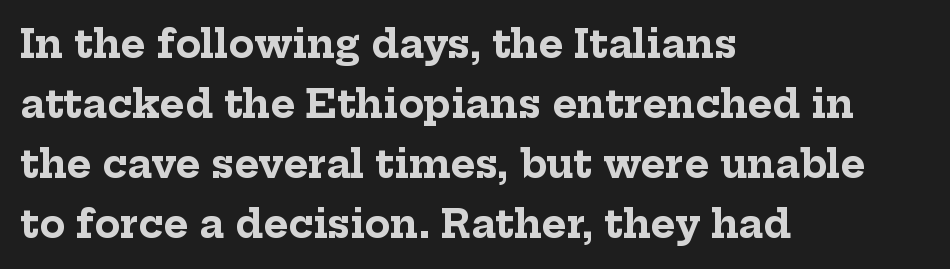
{"serif": "yes", "italic": "no", "bold": "yes", "weight": "bold", "width": "normal", "stroke_contrast": "low", "x_height": "medium", "monospaced": "no", "underline": "no", "align": "left", "line_spacing": "normal", "line_spacing_ratio": 1.58, "letter_spacing": "normal", "letter_spacing_em": 0.0, "glyph_px": 38}
